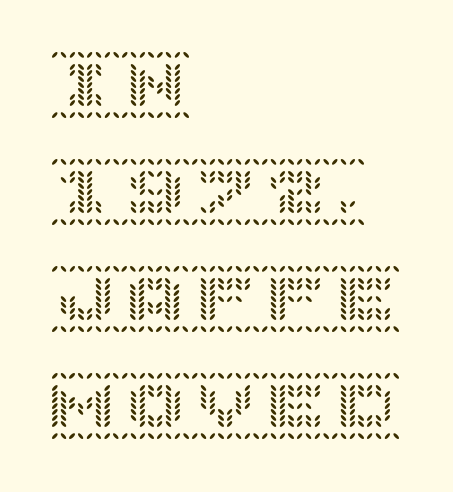
Q: Is the text italic (slanted)? A: No, it is upright.
Q: Is the text underlined? A: No.
Q: How is the paragraph aligned? A: Left-aligned.
Q: Is the spacing between letters normal or unusually wide? A: Normal.
Q: Is the spacing between lines tight, normal or loose? A: Normal.
Q: Width (condensed, normal, or wide)? A: Normal.
Q: x-height? A: Large.
